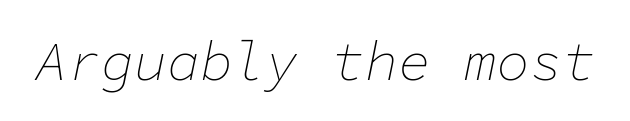
Each letter, wide or thin by design, is forced into the same width here. A bare baseline throughout the passage. Is the type slanted? Yes — the strokes lean at a clear angle. The letters sit at their default tracking, neither squeezed nor spread.
